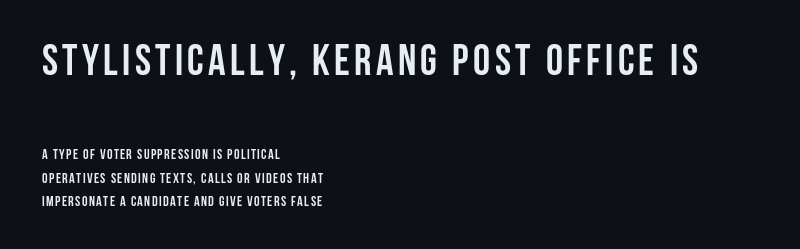
Q: Is the text bold? A: Yes.
Q: Is the text italic (slanted)? A: No, it is upright.
Q: Is the typeface a serif or a sans-serif typeface? A: Sans-serif.
Q: Is the text underlined? A: No.
Q: How is the paragraph aligned? A: Left-aligned.
Q: Is the spacing between lines tight, normal or loose? A: Normal.
Q: Which block of text is set in a larger size, the first (top) or the second (bottom)? A: The first (top) one.
Q: Width (condensed, normal, or wide)? A: Condensed.
Q: Stroke contrast? A: Low.
Q: x-height? A: Large.
Q: Monospaced? A: No.
